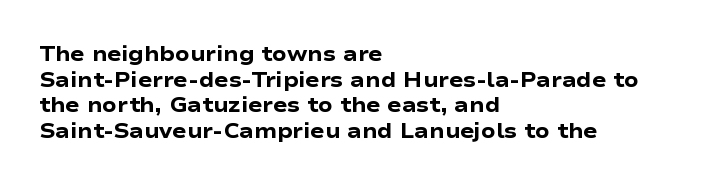
Q: Is the text bold? A: Yes.
Q: Is the text italic (slanted)? A: No, it is upright.
Q: Is the text underlined? A: No.
Q: How is the paragraph aligned? A: Left-aligned.
Q: Is the spacing between letters normal or unusually wide? A: Normal.
